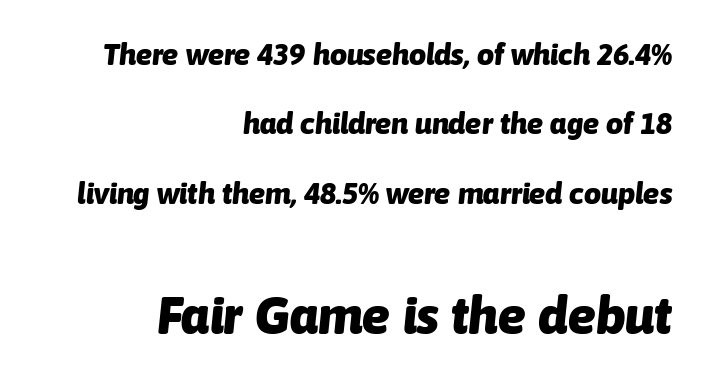
The text carries the slant typical of an italic or oblique font. What weight is shown? A full bold with thick strokes. You get the small type first, then a jump to larger type. Is this a fixed-width face? No — the glyphs have proportional, varying widths.
